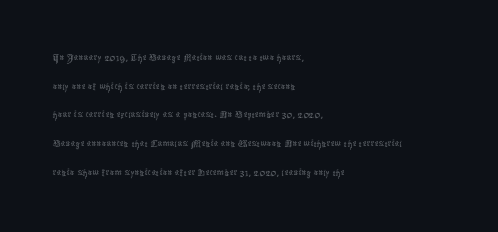
The image shows 23 px text type, upright; set left-aligned, normal line spacing (1.25x), normal letter spacing, not underlined.
